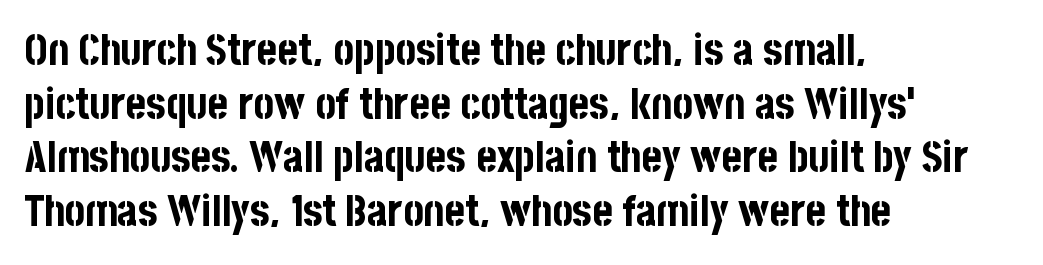
Unlike a traditional serif, this face leaves its strokes unadorned. Vertical spacing — default. The letters stand upright; this is a roman face. A typesetter would call this proportional, since set widths differ per character. The horizontal fit of the characters is conventional and even. This rendering features lettering with no underline.
